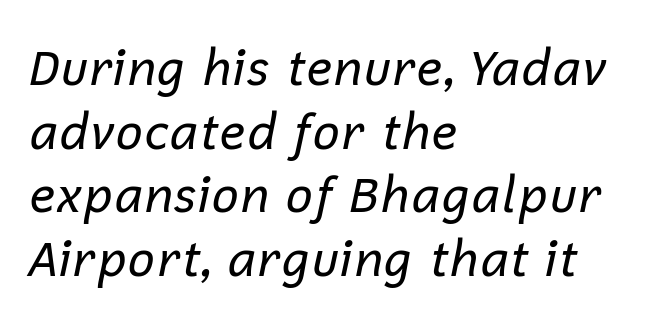
Q: Is the text bold? A: No.
Q: Is the text italic (slanted)? A: Yes, it leans right by about 12 degrees.
Q: Is the text underlined? A: No.
Q: How is the paragraph aligned? A: Left-aligned.
Q: Is the spacing between letters normal or unusually wide? A: Normal.
Q: Is the spacing between lines tight, normal or loose? A: Normal.
Q: Width (condensed, normal, or wide)? A: Normal.
Q: Stroke contrast? A: Low.
Q: x-height? A: Medium.
Q: Monospaced? A: No.
